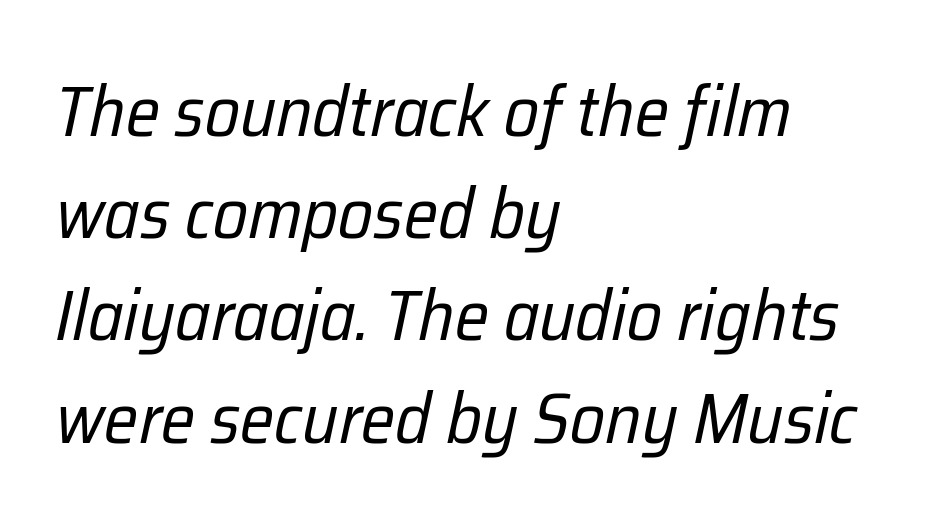
Q: Is the text bold? A: No.
Q: Is the text italic (slanted)? A: Yes, it leans right by about 12 degrees.
Q: Is the text underlined? A: No.
Q: How is the paragraph aligned? A: Left-aligned.
Q: Is the spacing between letters normal or unusually wide? A: Normal.
Q: Is the spacing between lines tight, normal or loose? A: Normal.
Q: Width (condensed, normal, or wide)? A: Condensed.
Q: Stroke contrast? A: Low.
Q: x-height? A: Medium.
Q: Monospaced? A: No.
